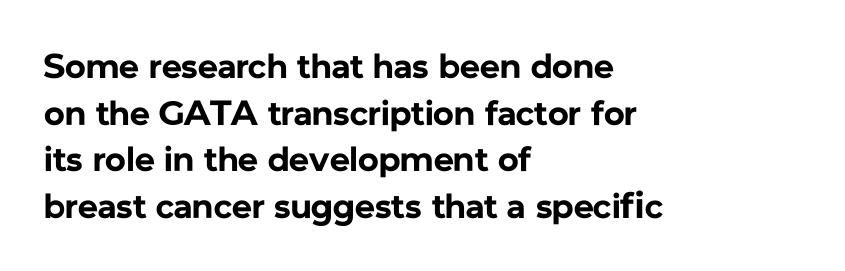
{"serif": "no", "italic": "no", "bold": "yes", "weight": "bold", "width": "normal", "stroke_contrast": "low", "x_height": "medium", "monospaced": "no", "underline": "no", "align": "left", "line_spacing": "normal", "line_spacing_ratio": 1.33, "letter_spacing": "normal", "letter_spacing_em": 0.0, "glyph_px": 35}
